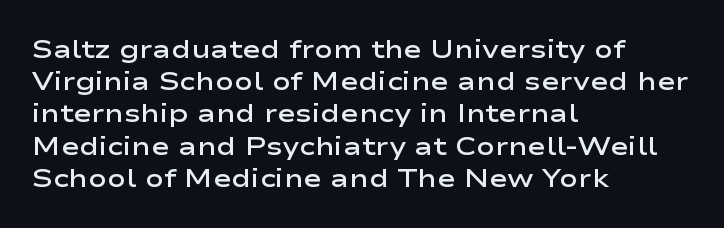
{"italic": "no", "bold": "semi", "underline": "no", "align": "left", "line_spacing": "normal", "line_spacing_ratio": 1.29, "letter_spacing": "normal", "letter_spacing_em": 0.0, "glyph_px": 25}
